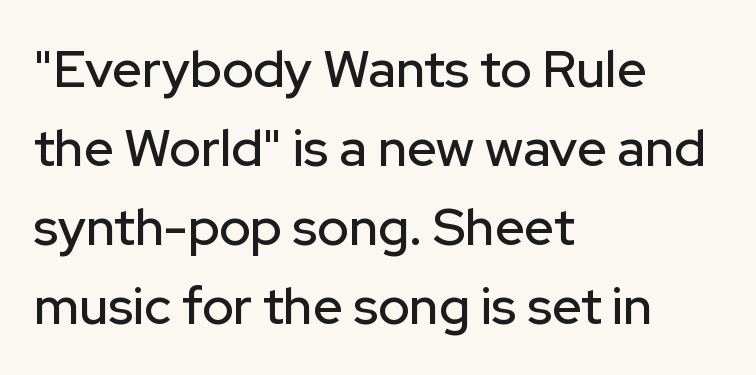
Q: Is the text italic (slanted)? A: No, it is upright.
Q: Is the typeface a serif or a sans-serif typeface? A: Sans-serif.
Q: Is the text underlined? A: No.
Q: How is the paragraph aligned? A: Left-aligned.
Q: Is the spacing between letters normal or unusually wide? A: Normal.
Q: Is the spacing between lines tight, normal or loose? A: Normal.
Q: Width (condensed, normal, or wide)? A: Normal.
Q: Stroke contrast? A: Low.
Q: x-height? A: Medium.
Q: Monospaced? A: No.
